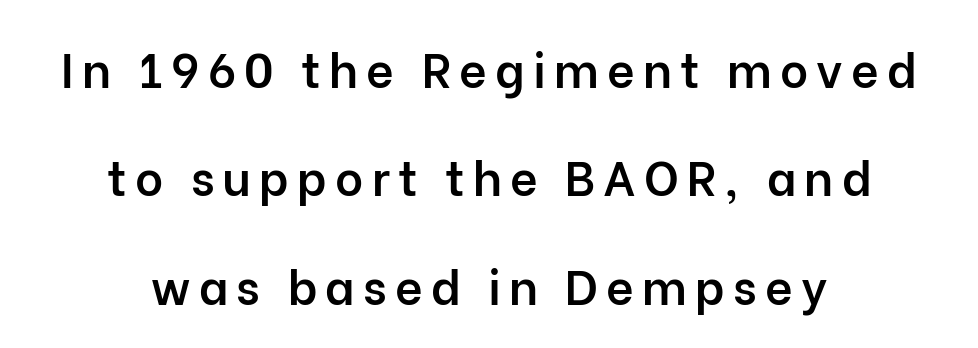
Type without underlining. I'd describe the lettering as semibold — firm but not a full bold. This rendering employs a face without finishing strokes, i.e., a sans-serif. Layout note: lines centered.
